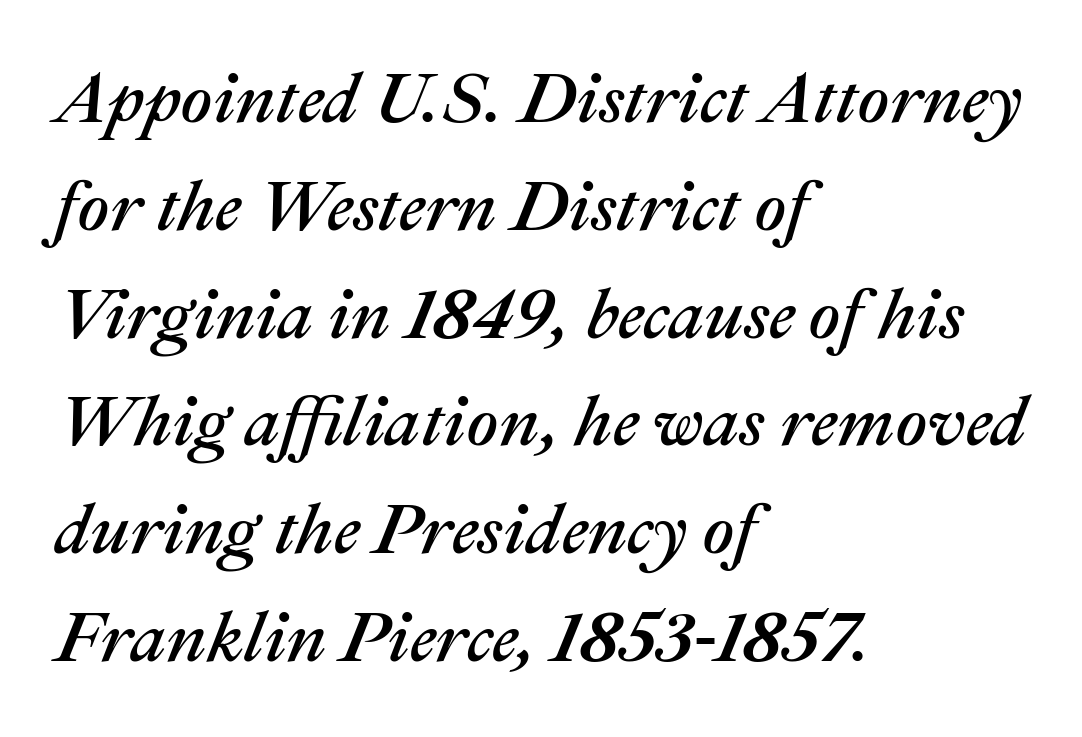
Q: Is the text italic (slanted)? A: Yes, it leans right by about 22 degrees.
Q: Is the text underlined? A: No.
Q: How is the paragraph aligned? A: Left-aligned.
Q: Is the spacing between letters normal or unusually wide? A: Normal.
Q: Is the spacing between lines tight, normal or loose? A: Normal.
Q: Width (condensed, normal, or wide)? A: Normal.
Q: Stroke contrast? A: Medium.
Q: x-height? A: Medium.
Q: Monospaced? A: No.
